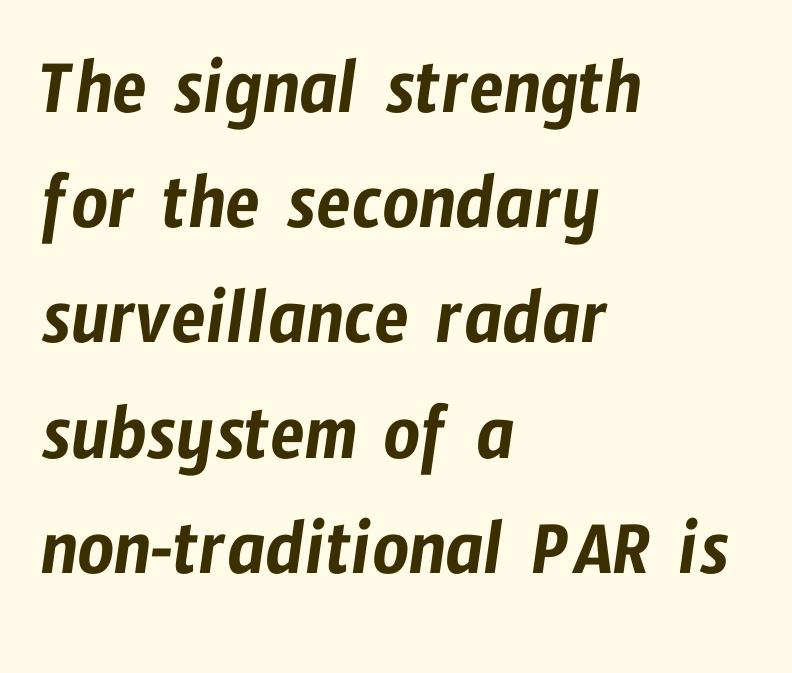
Q: Is the typeface a serif or a sans-serif typeface? A: Sans-serif.
Q: Is the text underlined? A: No.
Q: How is the paragraph aligned? A: Left-aligned.
Q: Is the spacing between letters normal or unusually wide? A: Normal.
Q: Is the spacing between lines tight, normal or loose? A: Normal.
Q: Width (condensed, normal, or wide)? A: Condensed.
Q: Stroke contrast? A: Low.
Q: x-height? A: Medium.
Q: Monospaced? A: No.
